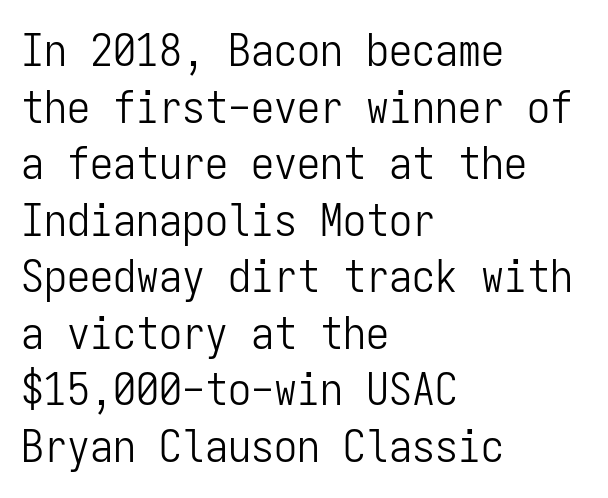
The image shows 46 px light, condensed sans-serif type, upright, monospaced; set left-aligned, line spacing 1.23x, normal letter spacing, not underlined; low stroke contrast and a medium x-height.
